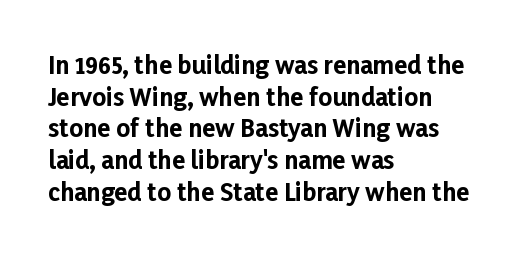
The image shows 24 px bold type, upright; set left-aligned, normal line spacing (1.32x), normal letter spacing, not underlined.
